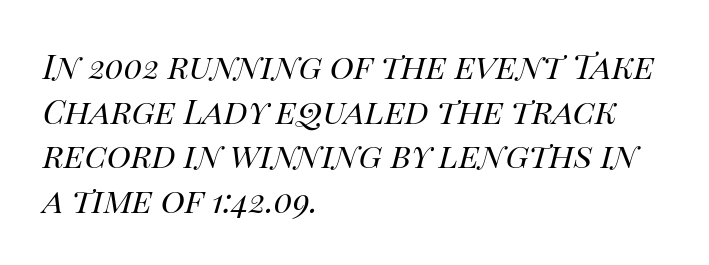
The image shows 33 px regular-weight type, italic (leaning right); set left-aligned, normal line spacing (1.35x), normal letter spacing, not underlined; high stroke contrast and a large x-height.
